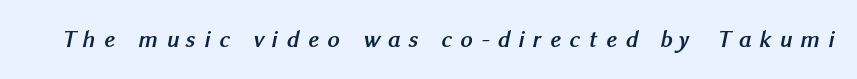
The image shows 24 px bold type; set unusually wide letter spacing (+0.35 em), not underlined.
